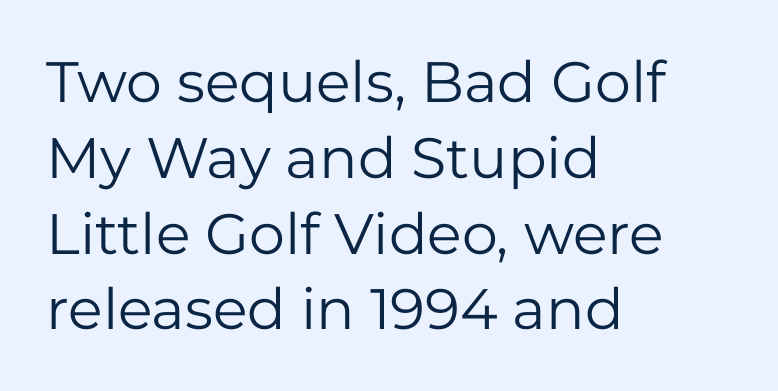
Q: Is the text bold? A: No.
Q: Is the text italic (slanted)? A: No, it is upright.
Q: Is the typeface a serif or a sans-serif typeface? A: Sans-serif.
Q: Is the text underlined? A: No.
Q: How is the paragraph aligned? A: Left-aligned.
Q: Is the spacing between letters normal or unusually wide? A: Normal.
Q: Is the spacing between lines tight, normal or loose? A: Normal.
Q: Width (condensed, normal, or wide)? A: Normal.
Q: Stroke contrast? A: Low.
Q: x-height? A: Medium.
Q: Monospaced? A: No.
